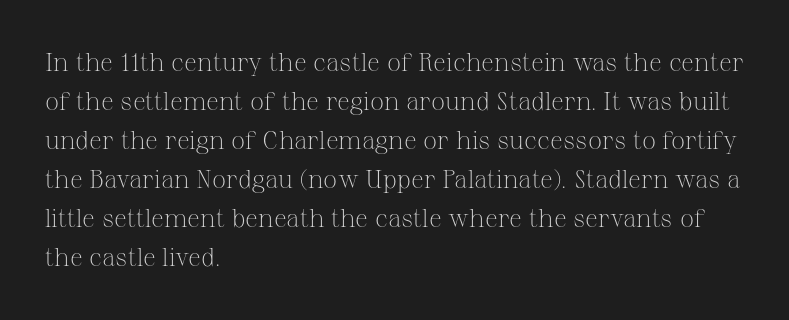
The image shows 25 px text type, upright; set left-aligned, normal line spacing (1.56x), normal letter spacing, not underlined.
